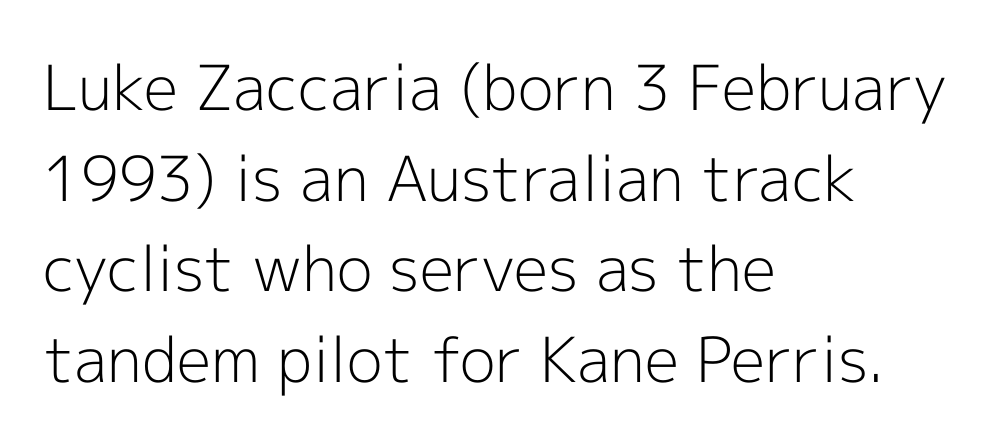
{"serif": "no", "italic": "no", "bold": "no", "weight": "light", "width": "normal", "x_height": "medium", "monospaced": "no", "underline": "no", "align": "left", "line_spacing": "normal", "line_spacing_ratio": 1.46, "letter_spacing": "normal", "letter_spacing_em": 0.0, "glyph_px": 62}
